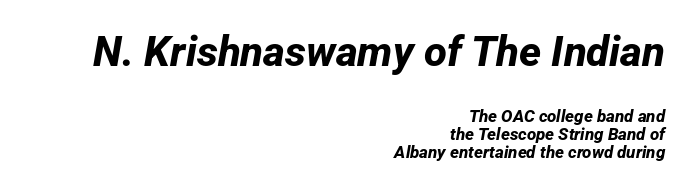
{"serif": "no", "bold": "yes", "weight": "bold", "width": "normal", "stroke_contrast": "low", "x_height": "medium", "monospaced": "no", "underline": "no", "align": "right", "line_spacing": "tight", "line_spacing_ratio": 1.07, "letter_spacing": "normal", "letter_spacing_em": 0.0, "larger_block": "first", "size_ratio": 2.47, "glyph_px": 42}
